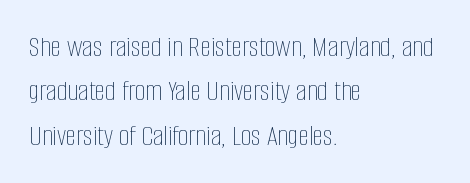
The paragraph shown leans on its left margin. Every character sits straight up, as roman type does. The specimen omits any rule beneath the text block's lines. The letters sit at their default tracking, neither squeezed nor spread. Here the designer chose a conventional face with non-uniform glyph widths. The face looks like a standard text weight, possibly lighter.
